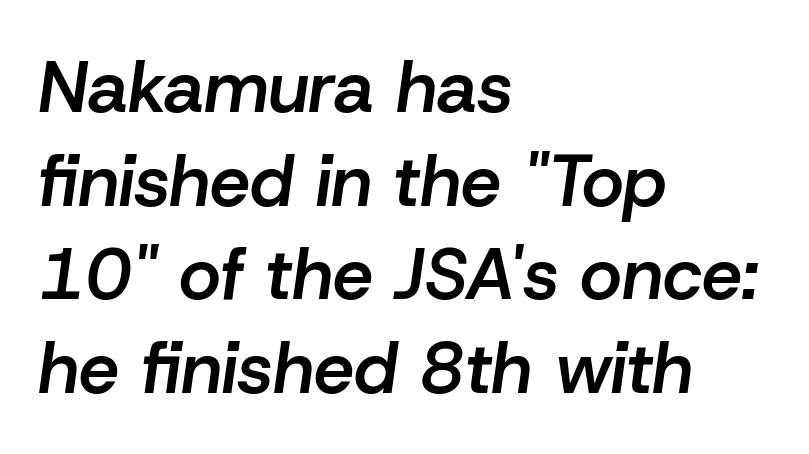
The tracking reads as untouched default to a designer's eye. The rendering uses a semibold face; strokes are thickened but not to full bold. Vertical spacing — default. Unmarked baselines from the first word to the last. Proportional: the letters do not fall into vertical columns. Style check: oblique.
